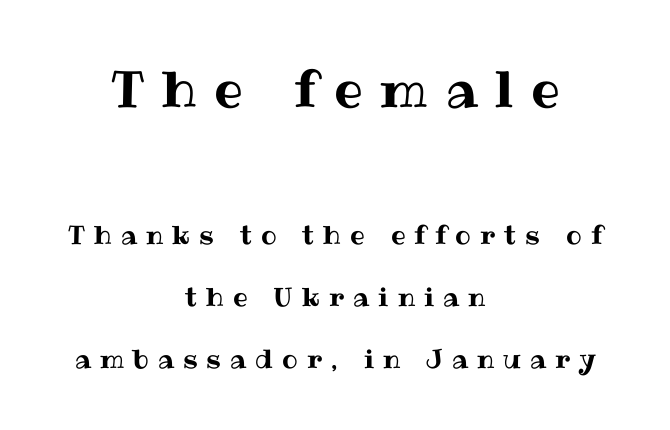
Posture: vertical. This block would shrink considerably if given ordinary leading; it's expanded now. Large over small — that's the arrangement of the two blocks here. The letters advance in unequal steps, a hallmark of proportional type. Observe the wide spacing: letters keep a clear distance from each other.
